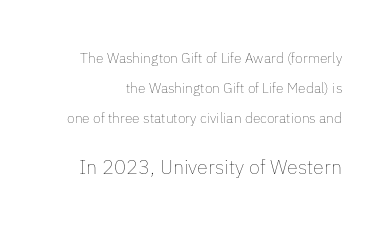
Standard letterfit; no display-style spreading of the glyphs. The letters in the lower block stand taller than those in the block above. Beneath every word, the page is bare. Weight: in the light-to-regular range. Each new line begins a long way beneath the previous one.
